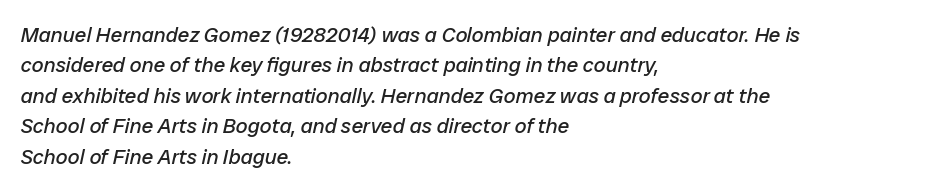
The image shows 21 px text type, italic (leaning right); set left-aligned, normal line spacing (1.45x), normal letter spacing, not underlined.
